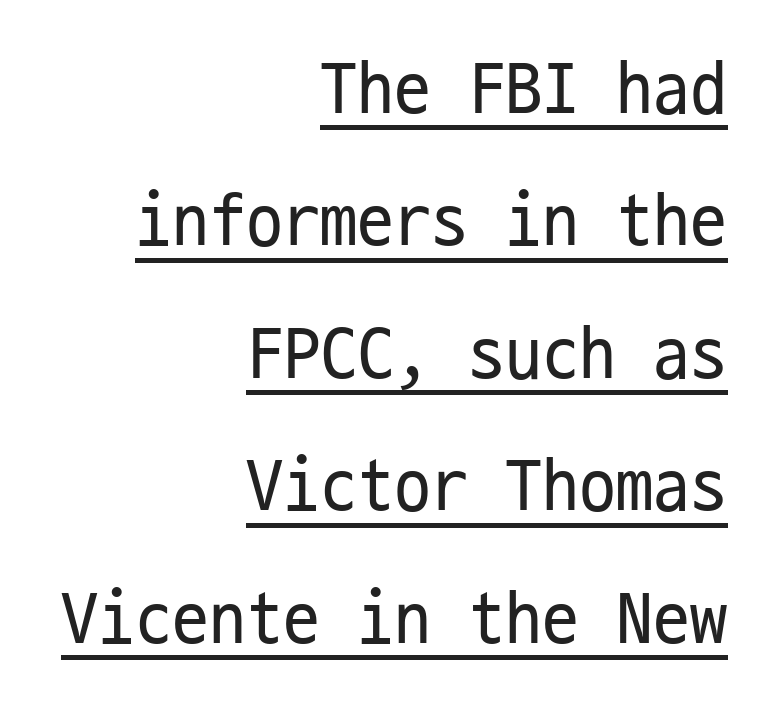
{"serif": "no", "italic": "no", "bold": "no", "weight": "regular", "width": "condensed", "stroke_contrast": "low", "x_height": "medium", "monospaced": "yes", "underline": "yes", "align": "right", "line_spacing_ratio": 1.79, "letter_spacing": "normal", "letter_spacing_em": 0.0, "glyph_px": 74}
